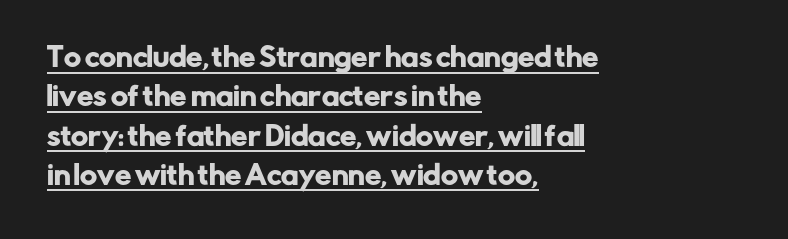
{"italic": "no", "underline": "yes", "align": "left", "line_spacing": "normal", "line_spacing_ratio": 1.51, "letter_spacing": "normal", "letter_spacing_em": 0.0, "glyph_px": 26}
